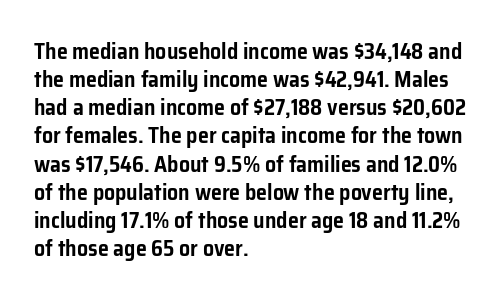
Style check: upright. Decoration check: the copy has no underline. The gaps between neighbouring characters are ordinary and unremarkable. This sample is left-justified, so line endings fall wherever the words run out. The rows are spaced the way most documents space them.
